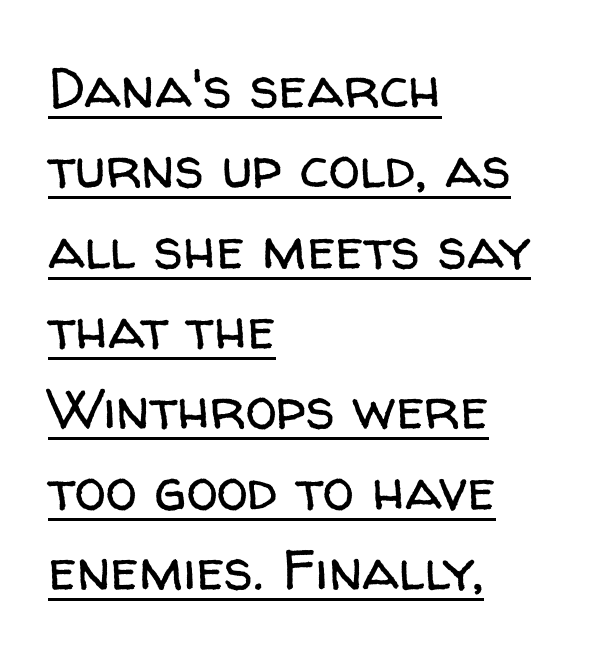
The image shows 57 px regular-weight sans-serif type, upright; set left-aligned, normal line spacing (1.41x), normal letter spacing, underlined; low stroke contrast and a medium x-height.
